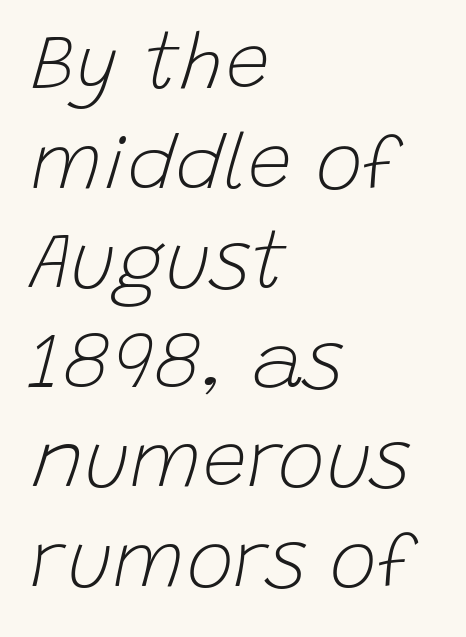
{"italic": "yes", "lean": "right", "slant_degrees": 15, "bold": "no", "weight": "light", "width": "normal", "stroke_contrast": "low", "x_height": "large", "monospaced": "no", "underline": "no", "align": "left", "line_spacing": "normal", "line_spacing_ratio": 1.26, "letter_spacing": "normal", "letter_spacing_em": 0.0, "glyph_px": 79}
